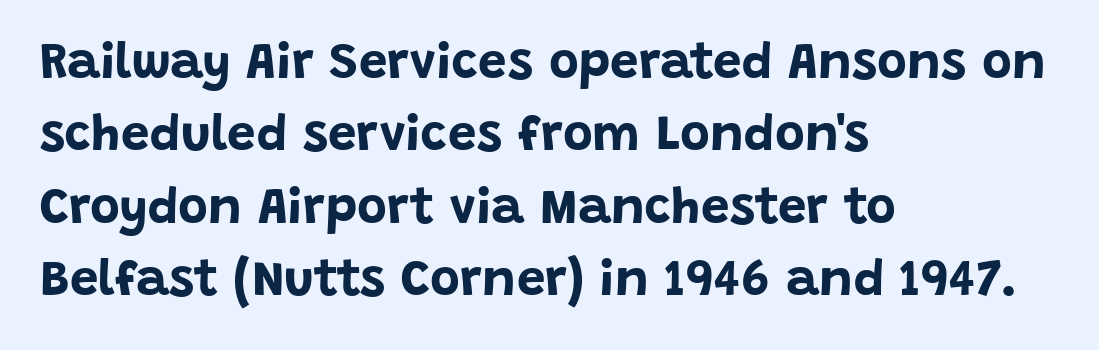
{"serif": "no", "italic": "no", "bold": "yes", "weight": "bold", "width": "normal", "stroke_contrast": "low", "x_height": "large", "monospaced": "no", "underline": "no", "align": "left", "line_spacing": "normal", "line_spacing_ratio": 1.42, "letter_spacing": "normal", "letter_spacing_em": 0.0, "glyph_px": 51}
